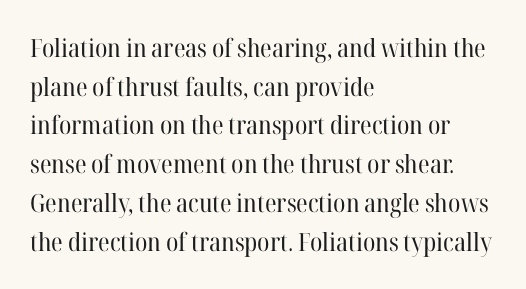
Notice how descenders clear the ascenders below comfortably — that's standard leading. Posture: vertical. Letter spacing: default. This rendering uses left alignment, leaving the right contour irregular.
